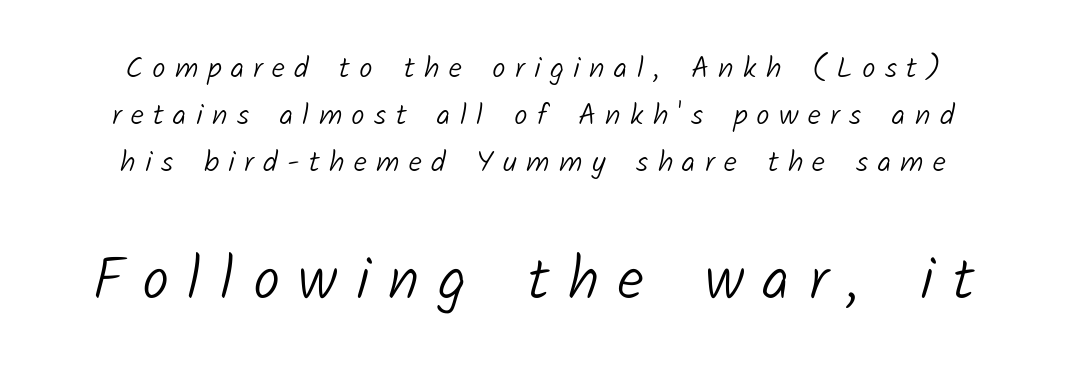
Plain, unruled lines of type. Nothing heavy about these letters — not bold at all. Is the lower block the larger one? Yes — the lower block carries the bigger type. Tracking here is generous; glyphs stand well apart from one another. If you folded the block vertically in half, each line would mirror itself in length.
